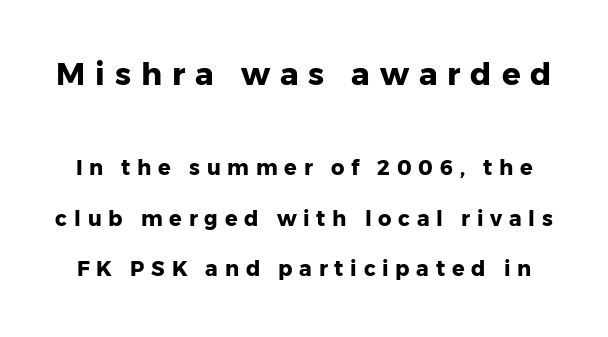
{"serif": "no", "italic": "no", "bold": "yes", "weight": "heavy", "width": "normal", "stroke_contrast": "low", "x_height": "medium", "monospaced": "no", "underline": "no", "line_spacing": "loose", "line_spacing_ratio": 2.42, "letter_spacing": "wide", "letter_spacing_em": 0.32, "larger_block": "first", "size_ratio": 1.48, "glyph_px": 31}
